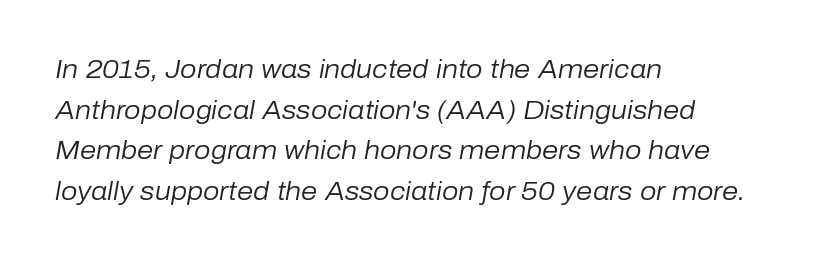
The image shows 26 px text type, italic (leaning right); set left-aligned, normal line spacing (1.56x), normal letter spacing, not underlined.
